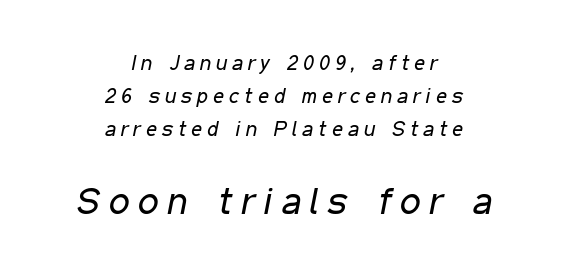
{"italic": "yes", "lean": "right", "slant_degrees": 11, "bold": "no", "weight": "regular", "width": "condensed", "stroke_contrast": "low", "x_height": "medium", "monospaced": "no", "underline": "no", "align": "center", "line_spacing": "normal", "line_spacing_ratio": 1.58, "letter_spacing": "wide", "letter_spacing_em": 0.24, "larger_block": "second", "size_ratio": 1.76, "glyph_px": 37}
